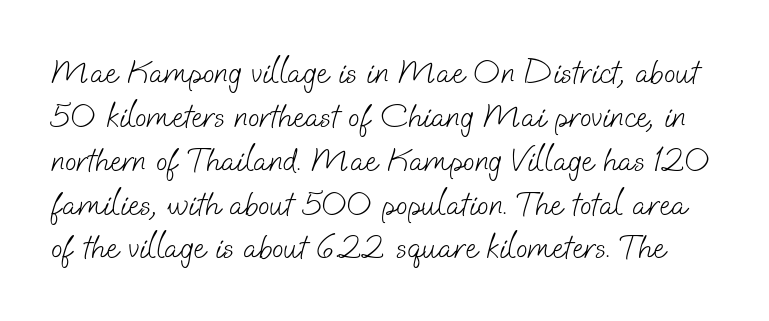
The image shows 34 px light sans-serif type; set normal line spacing (1.29x), normal letter spacing, not underlined; low stroke contrast and a small x-height.
